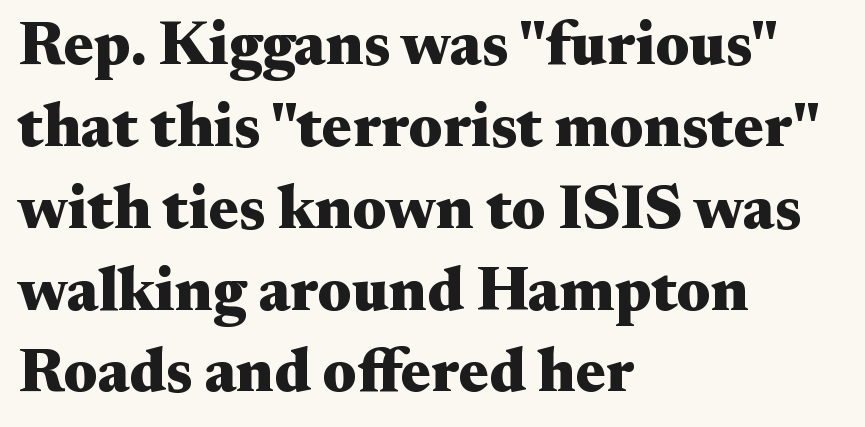
Font category for this specimen: serif. The string is rendered with underlining switched off. Ascenders rise straight up at ninety degrees. Interline gaps are of average width in this sample.
